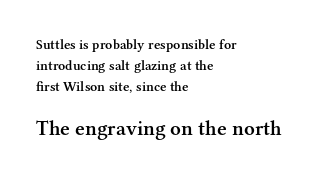
The image shows 21 px text type, upright; set left-aligned, normal line spacing (1.51x), normal letter spacing, not underlined; the second (bottom) block is 1.5x larger.
